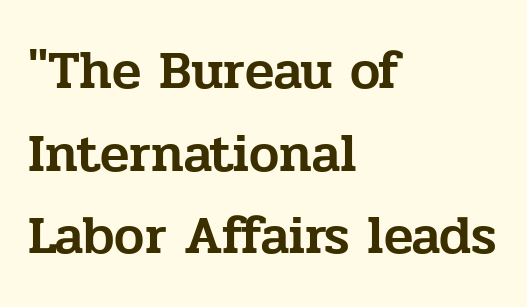
The compositor pushed each line to the left boundary. You can tell from the footed stems that serif type was used. The passage shown is typed in a proportional face where columns would drift. The strip under each line holds only bare page. The line-height multiplier appears to be the usual default. Characters remain perfectly vertical along every line.
